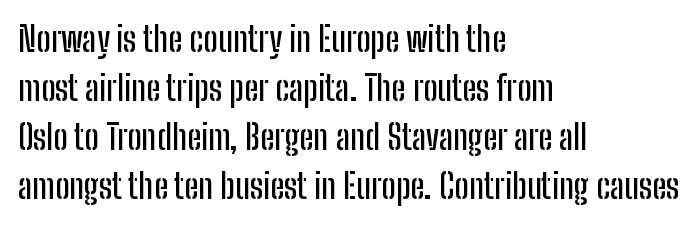
{"serif": "no", "italic": "no", "width": "condensed", "stroke_contrast": "low", "x_height": "medium", "monospaced": "no", "underline": "no", "align": "left", "line_spacing": "normal", "line_spacing_ratio": 1.44, "letter_spacing": "normal", "letter_spacing_em": 0.0, "glyph_px": 34}
